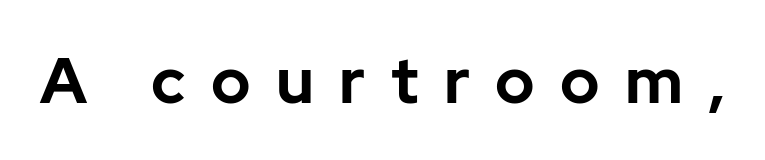
The image shows 64 px bold sans-serif type, upright; set unusually wide letter spacing (+0.4 em), not underlined; low stroke contrast and a medium x-height.
